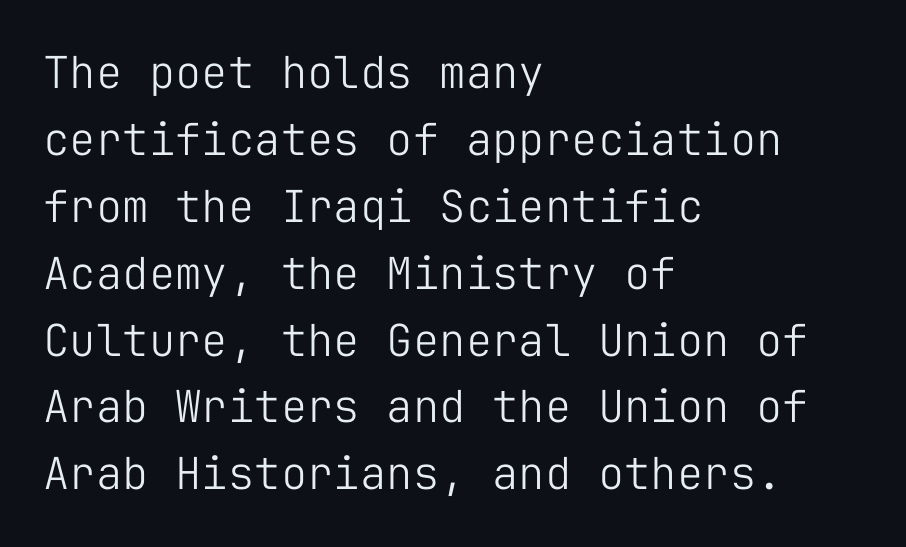
{"serif": "no", "italic": "no", "bold": "no", "weight": "light", "width": "normal", "stroke_contrast": "low", "x_height": "medium", "monospaced": "yes", "underline": "no", "align": "left", "line_spacing": "normal", "line_spacing_ratio": 1.52, "letter_spacing": "normal", "letter_spacing_em": 0.0, "glyph_px": 44}
